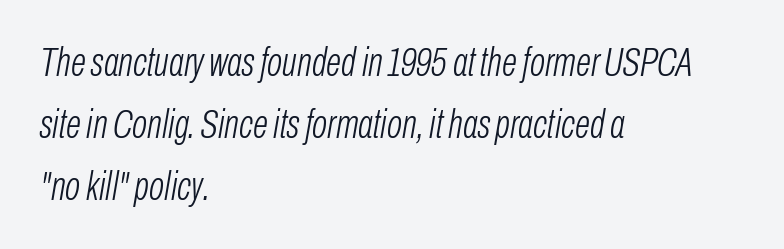
Q: Is the text bold? A: No.
Q: Is the text italic (slanted)? A: Yes, it leans right by about 10 degrees.
Q: Is the text underlined? A: No.
Q: How is the paragraph aligned? A: Left-aligned.
Q: Is the spacing between letters normal or unusually wide? A: Normal.
Q: Is the spacing between lines tight, normal or loose? A: Normal.
Q: Width (condensed, normal, or wide)? A: Condensed.
Q: Stroke contrast? A: Low.
Q: x-height? A: Medium.
Q: Monospaced? A: No.
